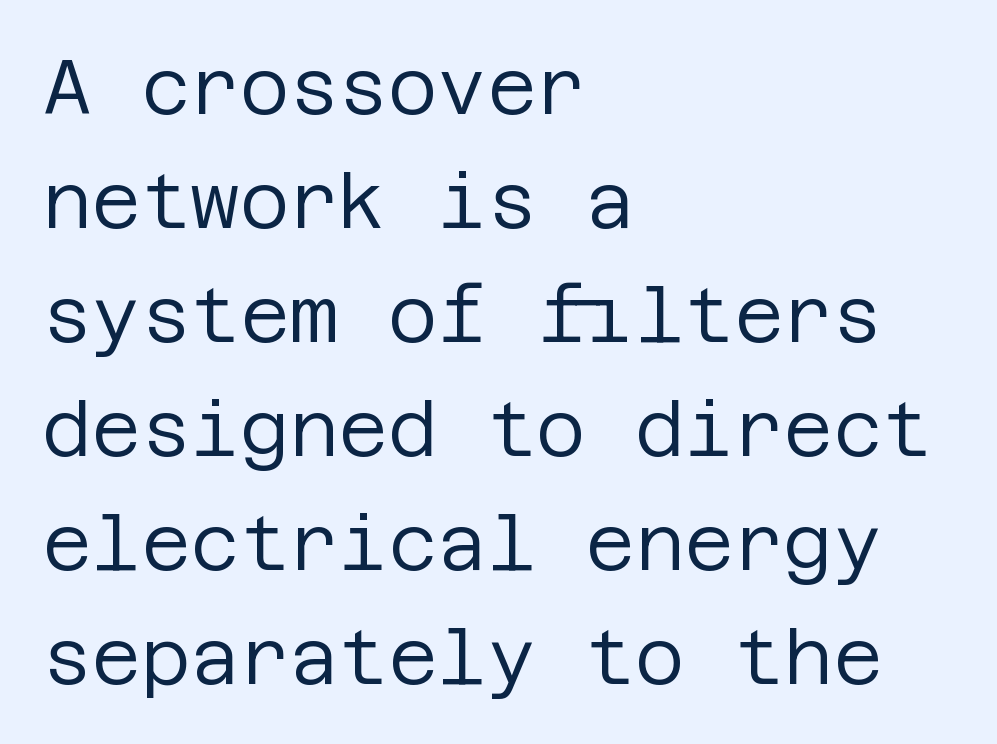
{"serif": "no", "italic": "no", "bold": "no", "weight": "regular", "width": "normal", "stroke_contrast": "low", "x_height": "large", "underline": "no", "align": "left", "line_spacing": "normal", "line_spacing_ratio": 1.5, "letter_spacing": "normal", "letter_spacing_em": 0.0, "glyph_px": 76}
